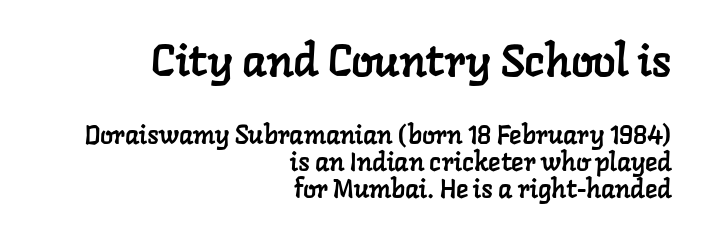
{"serif": "yes", "width": "normal", "stroke_contrast": "low", "x_height": "medium", "monospaced": "no", "underline": "no", "align": "right", "line_spacing": "tight", "line_spacing_ratio": 1.03, "letter_spacing": "normal", "letter_spacing_em": 0.0, "larger_block": "first", "size_ratio": 1.73, "glyph_px": 45}
